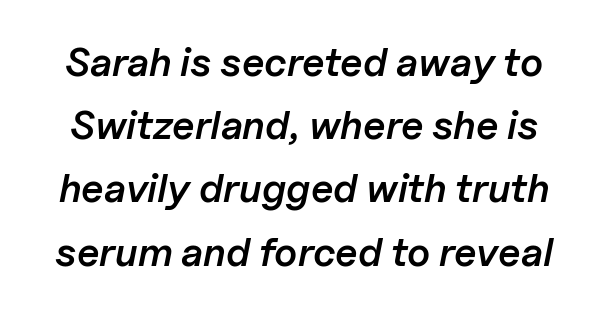
Q: Is the text bold? A: Semi-bold.
Q: Is the text italic (slanted)? A: Yes, it leans right by about 11 degrees.
Q: Is the text underlined? A: No.
Q: Is the spacing between letters normal or unusually wide? A: Normal.
Q: Is the spacing between lines tight, normal or loose? A: Normal.
Q: Width (condensed, normal, or wide)? A: Normal.
Q: Stroke contrast? A: Low.
Q: x-height? A: Medium.
Q: Monospaced? A: No.
